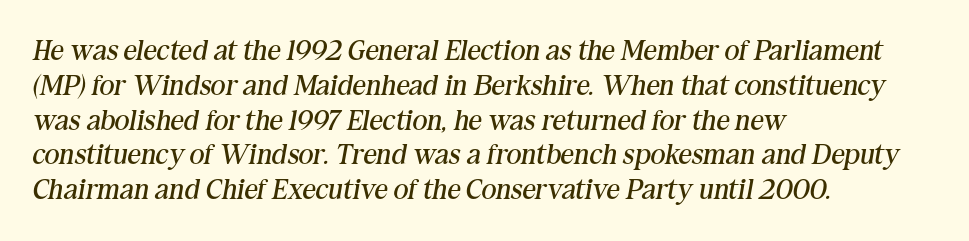
A typesetter would call this proportional, since set widths differ per character. Does the copy run flush right? No — it runs flush left. The gaps between neighbouring characters are ordinary and unremarkable. Each stroke keeps to a modest, everyday thickness or less.
